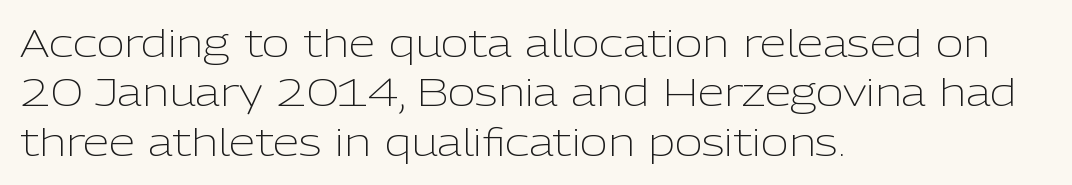
Q: Is the text bold? A: No.
Q: Is the text italic (slanted)? A: No, it is upright.
Q: Is the typeface a serif or a sans-serif typeface? A: Sans-serif.
Q: Is the text underlined? A: No.
Q: How is the paragraph aligned? A: Left-aligned.
Q: Is the spacing between letters normal or unusually wide? A: Normal.
Q: Is the spacing between lines tight, normal or loose? A: Normal.
Q: Width (condensed, normal, or wide)? A: Normal.
Q: Stroke contrast? A: Low.
Q: x-height? A: Medium.
Q: Monospaced? A: No.
